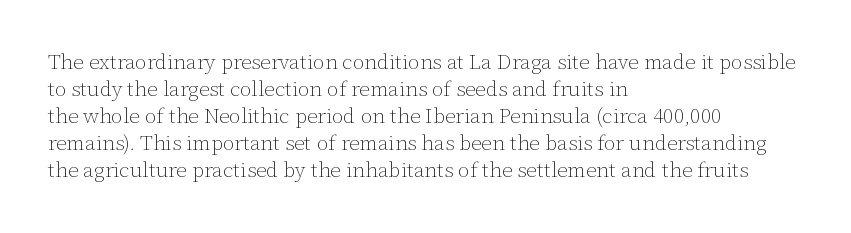
{"italic": "no", "bold": "no", "underline": "no", "align": "left", "line_spacing": "normal", "line_spacing_ratio": 1.29, "letter_spacing": "normal", "letter_spacing_em": 0.0, "glyph_px": 21}
